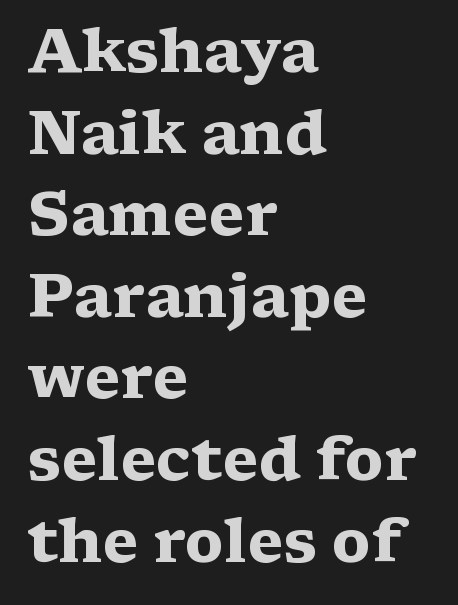
The axis of the letterforms is exactly vertical. Visually the block forms a straight wall on the left and a jagged coastline on the right. No extra tracking has been applied to these lines. You'd pick this weight for a headline — it's a proper bold.
